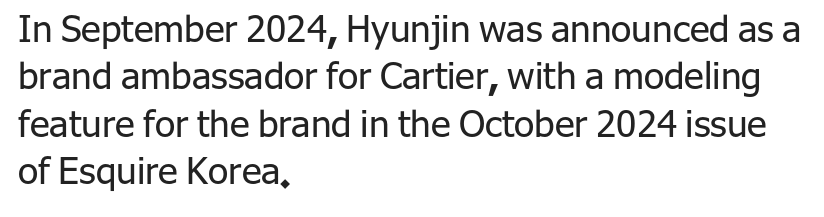
Q: Is the text bold? A: No.
Q: Is the text italic (slanted)? A: No, it is upright.
Q: Is the typeface a serif or a sans-serif typeface? A: Sans-serif.
Q: Is the text underlined? A: No.
Q: How is the paragraph aligned? A: Left-aligned.
Q: Is the spacing between letters normal or unusually wide? A: Normal.
Q: Is the spacing between lines tight, normal or loose? A: Normal.
Q: Width (condensed, normal, or wide)? A: Normal.
Q: Stroke contrast? A: Low.
Q: x-height? A: Medium.
Q: Monospaced? A: No.
